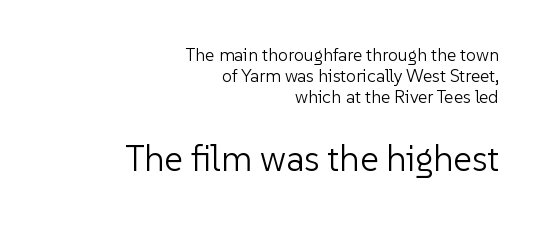
{"serif": "no", "italic": "no", "bold": "no", "weight": "light", "width": "normal", "stroke_contrast": "low", "x_height": "medium", "monospaced": "no", "underline": "no", "align": "right", "line_spacing_ratio": 1.17, "letter_spacing": "normal", "letter_spacing_em": 0.0, "larger_block": "second", "size_ratio": 2.0, "glyph_px": 36}
